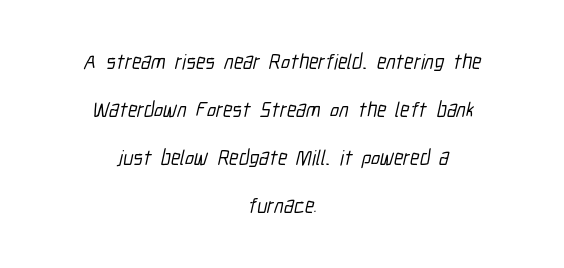
Q: Is the text underlined? A: No.
Q: How is the paragraph aligned? A: Centered.
Q: Is the spacing between letters normal or unusually wide? A: Normal.
Q: Is the spacing between lines tight, normal or loose? A: Loose.
